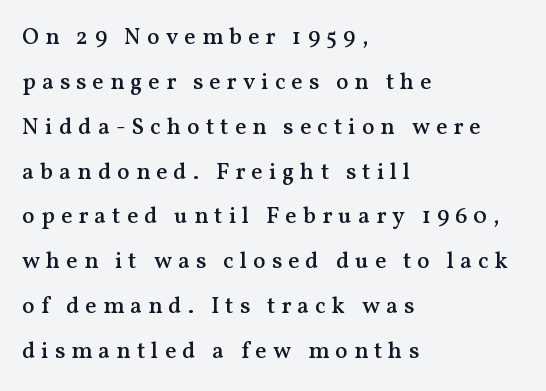
{"italic": "no", "bold": "semi", "underline": "no", "align": "left", "line_spacing": "loose", "line_spacing_ratio": 1.95, "letter_spacing": "wide", "letter_spacing_em": 0.27, "glyph_px": 23}
